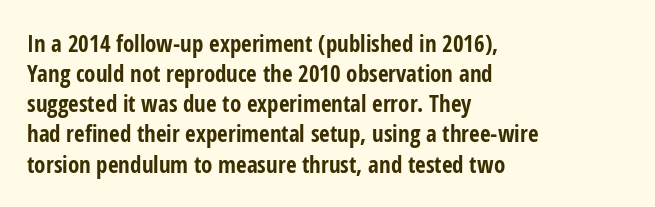
The image shows 23 px bold type, upright; set left-aligned, normal line spacing (1.31x), normal letter spacing, not underlined.
